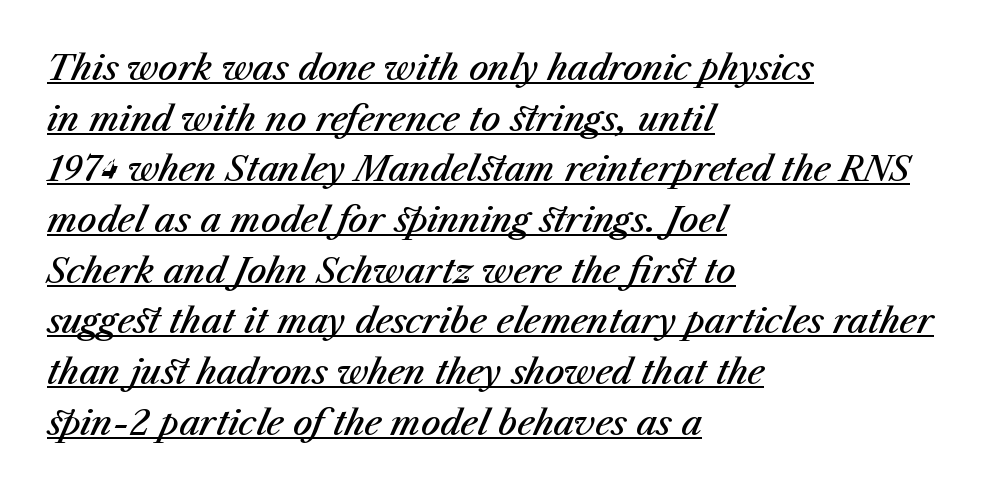
The image shows 34 px semibold type, italic (leaning right); set left-aligned, normal line spacing (1.49x), normal letter spacing, underlined; medium stroke contrast and a medium x-height.
